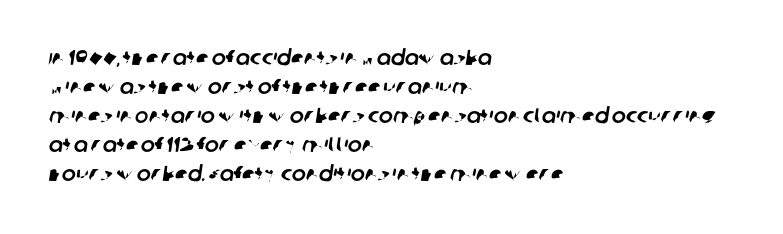
{"underline": "no", "align": "left", "line_spacing": "normal", "line_spacing_ratio": 1.38, "letter_spacing": "normal", "letter_spacing_em": 0.0, "glyph_px": 21}
